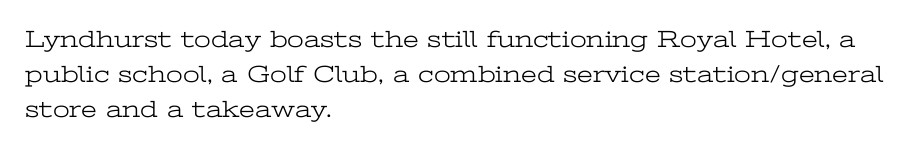
The image shows 24 px text type, upright; set left-aligned, normal line spacing (1.46x), normal letter spacing, not underlined.
